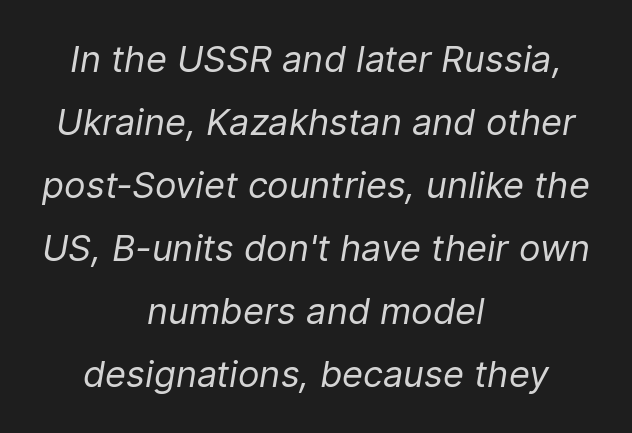
{"italic": "yes", "lean": "right", "slant_degrees": 9, "bold": "no", "weight": "regular", "width": "normal", "stroke_contrast": "low", "x_height": "medium", "monospaced": "no", "underline": "no", "align": "center", "line_spacing_ratio": 1.75, "letter_spacing": "normal", "letter_spacing_em": 0.0, "glyph_px": 36}
